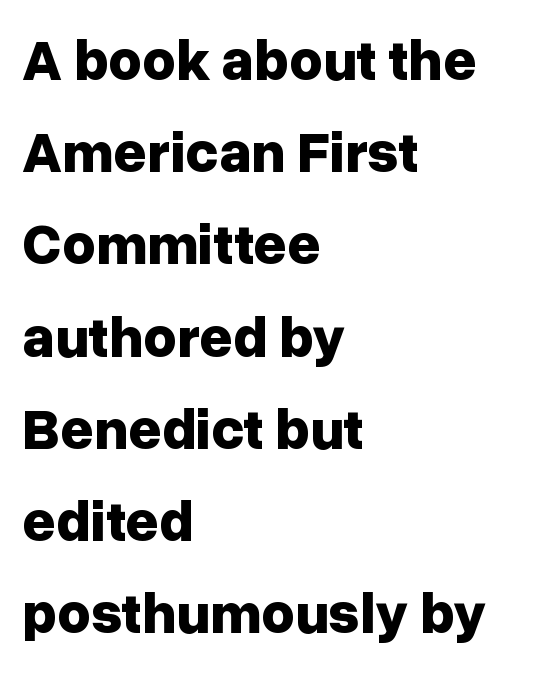
Q: Is the text bold? A: Yes.
Q: Is the text italic (slanted)? A: No, it is upright.
Q: Is the typeface a serif or a sans-serif typeface? A: Sans-serif.
Q: Is the text underlined? A: No.
Q: How is the paragraph aligned? A: Left-aligned.
Q: Is the spacing between letters normal or unusually wide? A: Normal.
Q: Is the spacing between lines tight, normal or loose? A: Normal.
Q: Width (condensed, normal, or wide)? A: Normal.
Q: Stroke contrast? A: Low.
Q: x-height? A: Medium.
Q: Monospaced? A: No.
